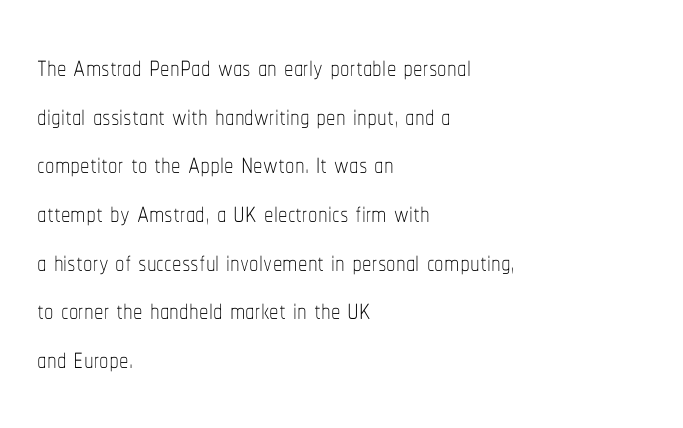
Style check: upright. Letters have the restrained weight of plain body copy at most. Honestly, the letter spacing is just normal — you wouldn't notice it. The lines in this sample share a left origin and differ only in where they stop. The letters advance in unequal steps, a hallmark of proportional type.
